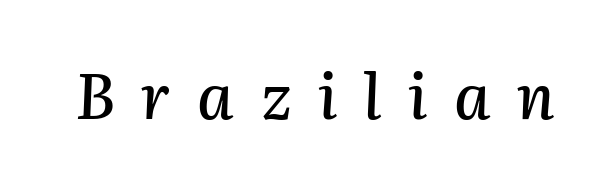
The image shows 62 px text type, italic (leaning right); set unusually wide letter spacing (+0.43 em), not underlined; medium stroke contrast and a medium x-height.
